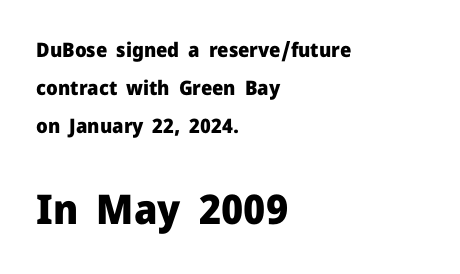
The image shows 41 px heavy sans-serif type, upright; set left-aligned, line spacing 1.89x, normal letter spacing, not underlined; the second (bottom) block is 2.05x larger; low stroke contrast and a medium x-height.
